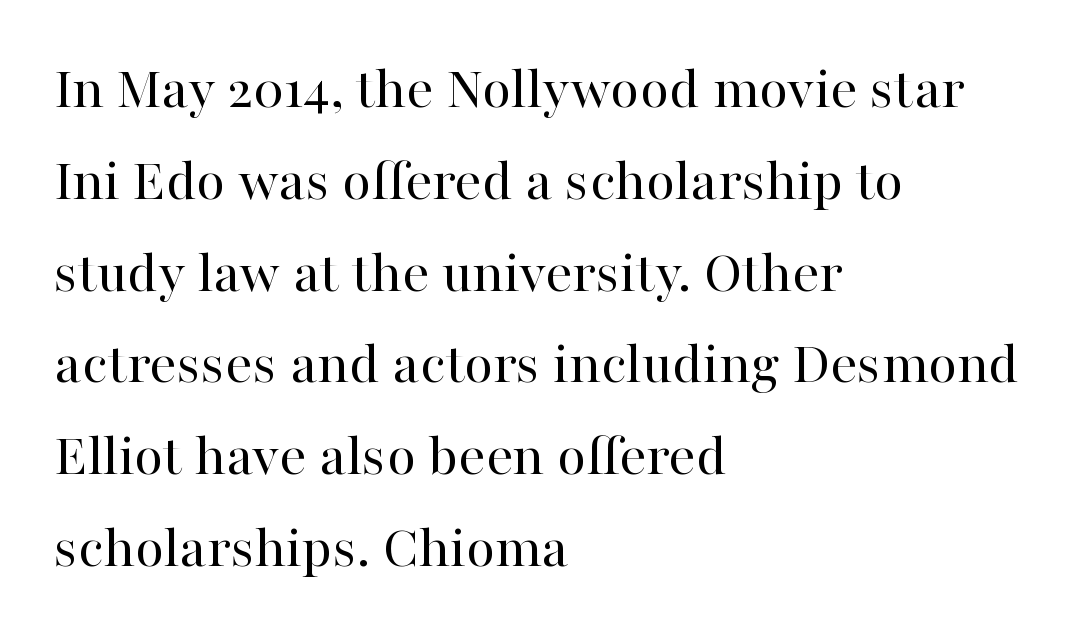
The image shows 60 px regular-weight serif type, upright; set left-aligned, normal line spacing (1.53x), normal letter spacing, not underlined; high stroke contrast and a medium x-height.
